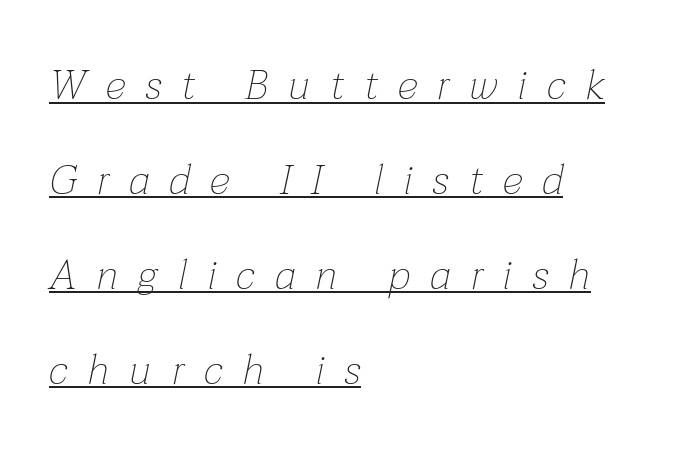
Q: Is the text bold? A: No.
Q: Is the text italic (slanted)? A: Yes, it leans right by about 12 degrees.
Q: Is the text underlined? A: Yes.
Q: How is the paragraph aligned? A: Left-aligned.
Q: Is the spacing between letters normal or unusually wide? A: Unusually wide.
Q: Is the spacing between lines tight, normal or loose? A: Loose.
Q: Width (condensed, normal, or wide)? A: Normal.
Q: Stroke contrast? A: Low.
Q: x-height? A: Medium.
Q: Monospaced? A: No.
